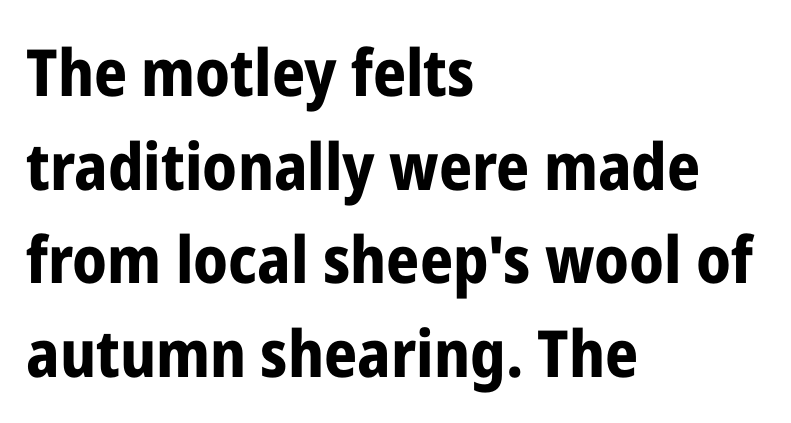
Is this a sans? Yes — the strokes have no serifs. Unlike italic type, these characters show no tilt at all. The block of text has a typical density, with ordinary space between rows. Nobody drew a line under any word here.
